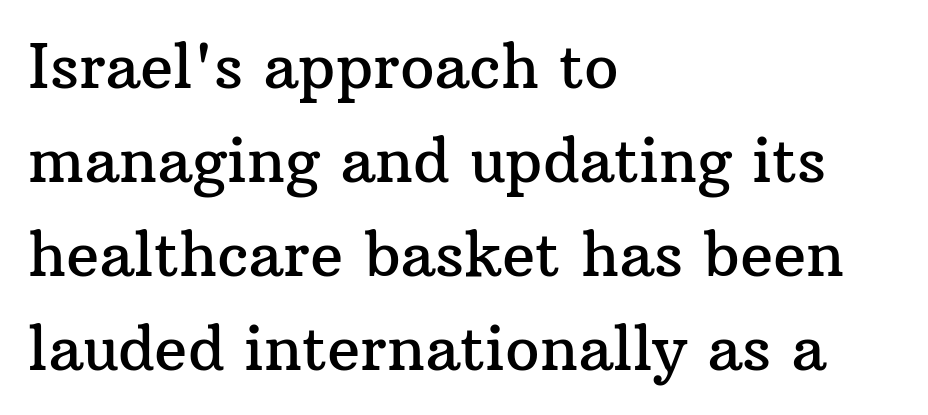
Q: Is the text italic (slanted)? A: No, it is upright.
Q: Is the typeface a serif or a sans-serif typeface? A: Serif.
Q: Is the text underlined? A: No.
Q: How is the paragraph aligned? A: Left-aligned.
Q: Is the spacing between letters normal or unusually wide? A: Normal.
Q: Is the spacing between lines tight, normal or loose? A: Normal.
Q: Width (condensed, normal, or wide)? A: Normal.
Q: Stroke contrast? A: Medium.
Q: x-height? A: Medium.
Q: Monospaced? A: No.
